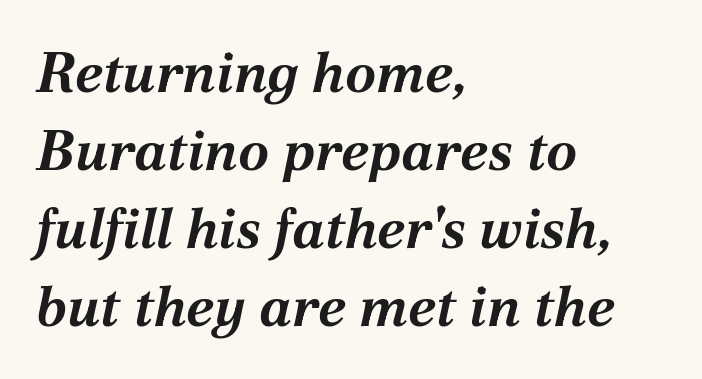
Q: Is the text bold? A: Yes.
Q: Is the text italic (slanted)? A: Yes, it leans right by about 12 degrees.
Q: Is the text underlined? A: No.
Q: How is the paragraph aligned? A: Left-aligned.
Q: Is the spacing between letters normal or unusually wide? A: Normal.
Q: Is the spacing between lines tight, normal or loose? A: Normal.
Q: Width (condensed, normal, or wide)? A: Normal.
Q: Stroke contrast? A: Medium.
Q: x-height? A: Medium.
Q: Monospaced? A: No.
